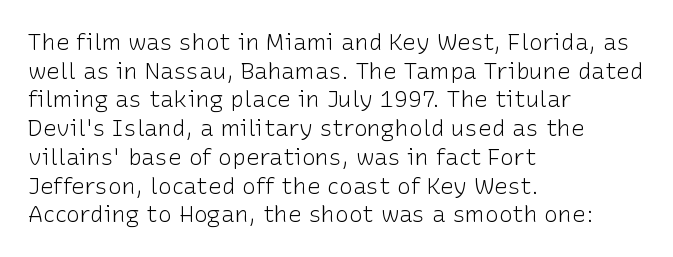
The lines sit at an ordinary, default distance from one another. The text block is weighted toward the left margin, trailing off unevenly rightward. Tracking value appears to be zero — textbook default spacing. Has an underline been added? It has not. Stroke mass is kept to a normal reading level or below.
